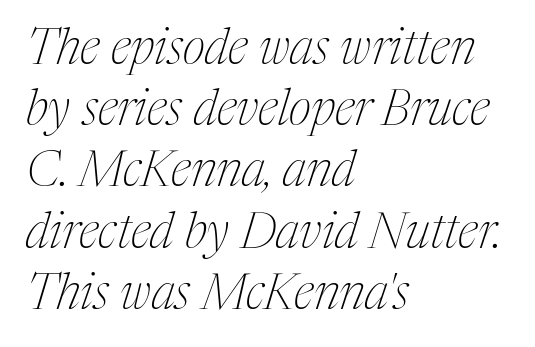
Q: Is the text bold? A: No.
Q: Is the text italic (slanted)? A: Yes, it leans right by about 17 degrees.
Q: Is the typeface a serif or a sans-serif typeface? A: Serif.
Q: Is the text underlined? A: No.
Q: How is the paragraph aligned? A: Left-aligned.
Q: Is the spacing between letters normal or unusually wide? A: Normal.
Q: Is the spacing between lines tight, normal or loose? A: Normal.
Q: Width (condensed, normal, or wide)? A: Condensed.
Q: Stroke contrast? A: Medium.
Q: x-height? A: Medium.
Q: Monospaced? A: No.
